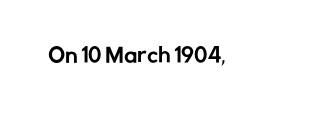
{"italic": "no", "underline": "no", "letter_spacing": "normal", "letter_spacing_em": 0.0, "glyph_px": 20}
